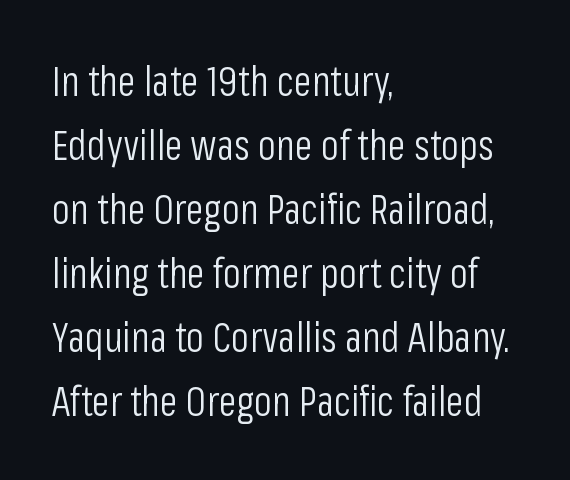
Q: Is the text bold? A: No.
Q: Is the text italic (slanted)? A: No, it is upright.
Q: Is the typeface a serif or a sans-serif typeface? A: Sans-serif.
Q: Is the text underlined? A: No.
Q: How is the paragraph aligned? A: Left-aligned.
Q: Is the spacing between letters normal or unusually wide? A: Normal.
Q: Is the spacing between lines tight, normal or loose? A: Normal.
Q: Width (condensed, normal, or wide)? A: Condensed.
Q: Stroke contrast? A: Low.
Q: x-height? A: Medium.
Q: Monospaced? A: No.
